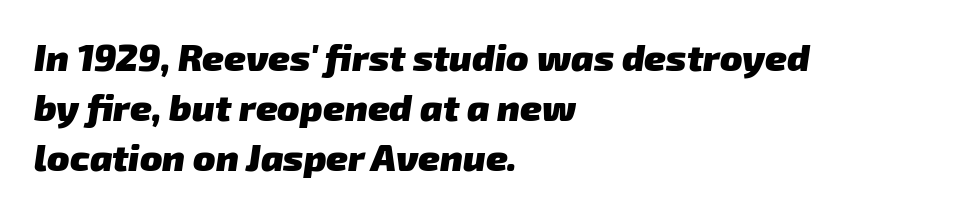
The image shows 37 px heavy sans-serif type; set left-aligned, normal line spacing (1.35x), normal letter spacing, not underlined; low stroke contrast and a medium x-height.
